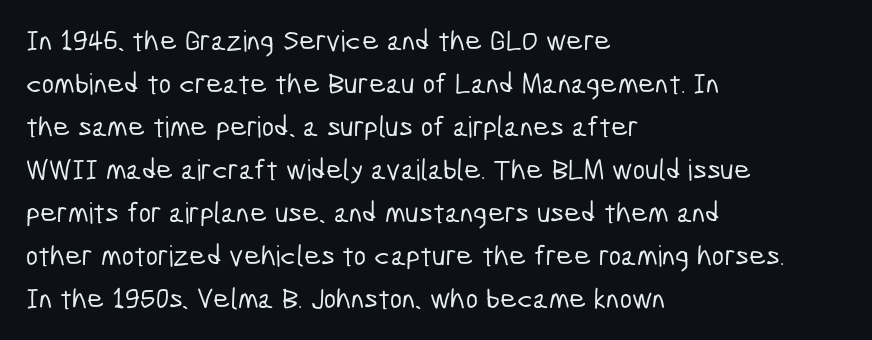
The image shows 29 px condensed sans-serif type; set left-aligned, normal line spacing (1.48x), normal letter spacing, not underlined; low stroke contrast and a medium x-height.
